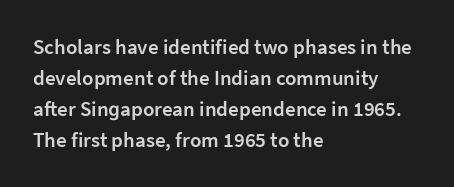
Observe the ordinary spacing: letters are neighbours, not strangers. Which margin do the lines hug? The left one — the right edge is uneven. Compared with typical paragraphs, the rows here are spaced about the same. Notice how the stems are strictly vertical — no italics here. Compared with an ordinary text face, these strokes are moderately heavier — a semibold. Clear beneath every line of the passage.
